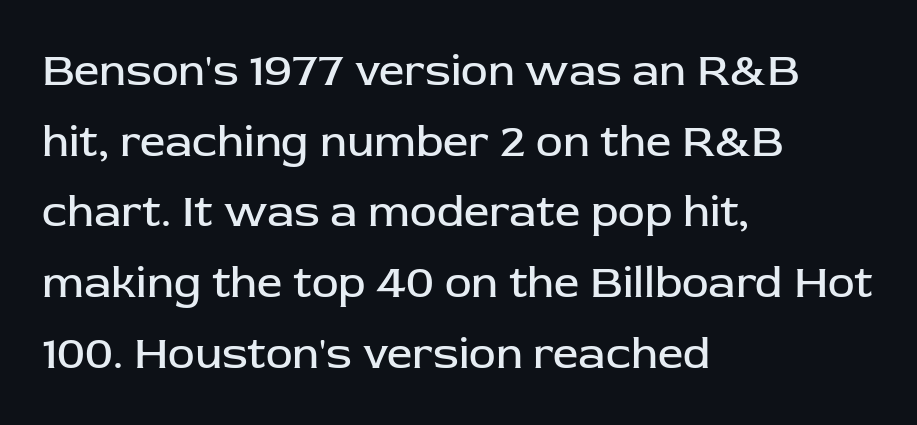
{"serif": "no", "italic": "no", "bold": "no", "weight": "regular", "width": "normal", "stroke_contrast": "low", "x_height": "medium", "monospaced": "no", "underline": "no", "align": "left", "line_spacing": "normal", "line_spacing_ratio": 1.57, "letter_spacing": "normal", "letter_spacing_em": 0.0, "glyph_px": 45}
